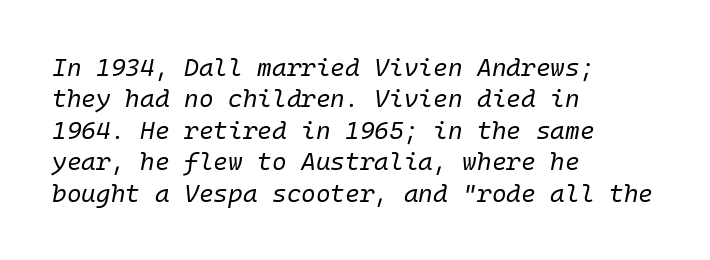
The image shows 25 px text type, italic (leaning right); set left-aligned, normal line spacing (1.26x), normal letter spacing, not underlined.
